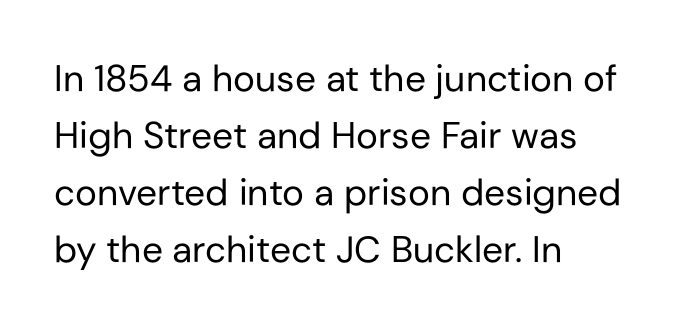
Q: Is the text bold? A: No.
Q: Is the text italic (slanted)? A: No, it is upright.
Q: Is the typeface a serif or a sans-serif typeface? A: Sans-serif.
Q: Is the text underlined? A: No.
Q: How is the paragraph aligned? A: Left-aligned.
Q: Is the spacing between letters normal or unusually wide? A: Normal.
Q: Is the spacing between lines tight, normal or loose? A: Normal.
Q: Width (condensed, normal, or wide)? A: Normal.
Q: Stroke contrast? A: Low.
Q: x-height? A: Medium.
Q: Monospaced? A: No.
